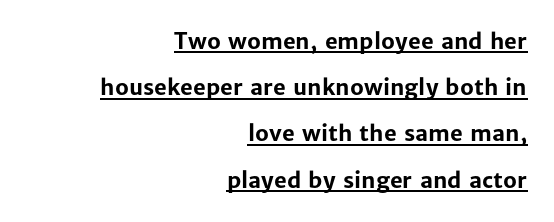
Q: Is the text bold? A: Yes.
Q: Is the text italic (slanted)? A: No, it is upright.
Q: Is the text underlined? A: Yes.
Q: How is the paragraph aligned? A: Right-aligned.
Q: Is the spacing between letters normal or unusually wide? A: Normal.
Q: Is the spacing between lines tight, normal or loose? A: Loose.
